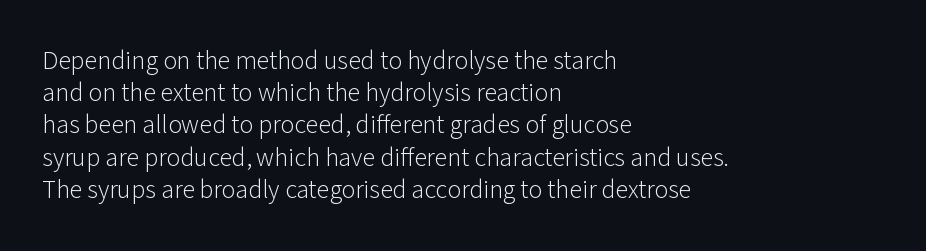
Q: Is the text bold? A: No.
Q: Is the text italic (slanted)? A: No, it is upright.
Q: Is the text underlined? A: No.
Q: How is the paragraph aligned? A: Left-aligned.
Q: Is the spacing between letters normal or unusually wide? A: Normal.
